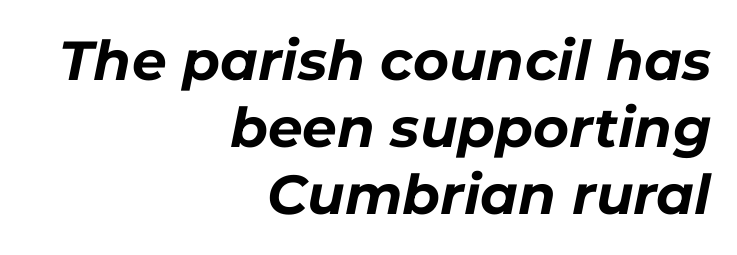
{"italic": "yes", "lean": "right", "slant_degrees": 11, "bold": "yes", "weight": "bold", "width": "normal", "stroke_contrast": "low", "x_height": "medium", "monospaced": "no", "underline": "no", "align": "right", "line_spacing_ratio": 1.22, "letter_spacing": "normal", "letter_spacing_em": 0.0, "glyph_px": 55}
